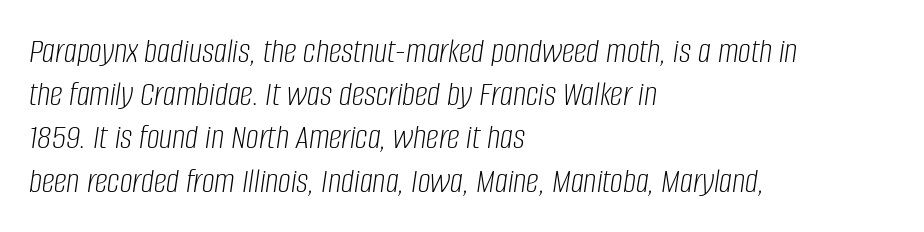
The image shows 36 px light, condensed type, italic (leaning right); set left-aligned, line spacing 1.2x, normal letter spacing, not underlined; low stroke contrast and a large x-height.
